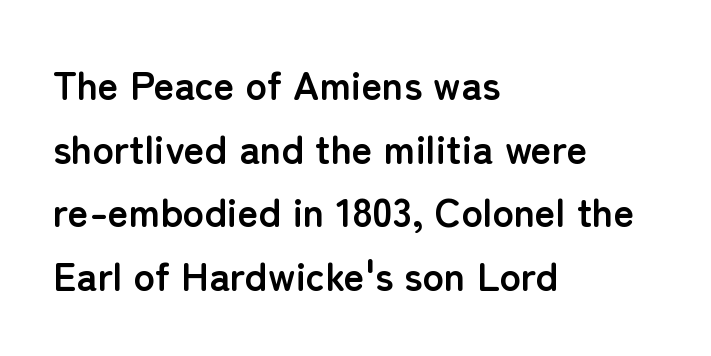
The designer went with a sans here, leaving each stem footless. The gap between lines stays unmarked. Note the varied advance widths — an 'i' is clearly narrower than an 'm'. The face used here is rendered with its standard letterfit. Is the block centered? No — it sits flush against the left margin.
